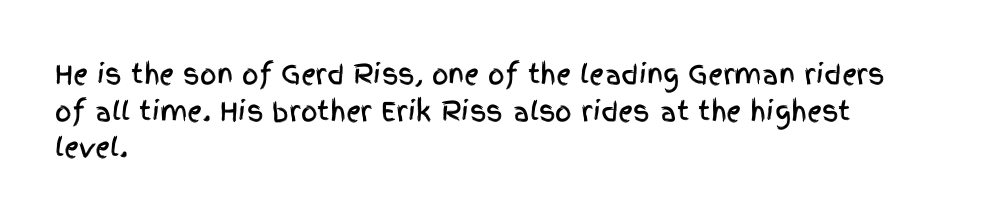
Q: Is the text italic (slanted)? A: No, it is upright.
Q: Is the text underlined? A: No.
Q: How is the paragraph aligned? A: Left-aligned.
Q: Is the spacing between letters normal or unusually wide? A: Normal.
Q: Is the spacing between lines tight, normal or loose? A: Normal.
